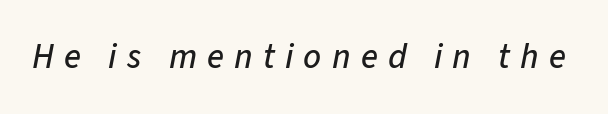
{"italic": "yes", "lean": "right", "slant_degrees": 11, "width": "normal", "stroke_contrast": "low", "x_height": "medium", "monospaced": "no", "underline": "no", "letter_spacing": "wide", "letter_spacing_em": 0.29, "glyph_px": 35}
